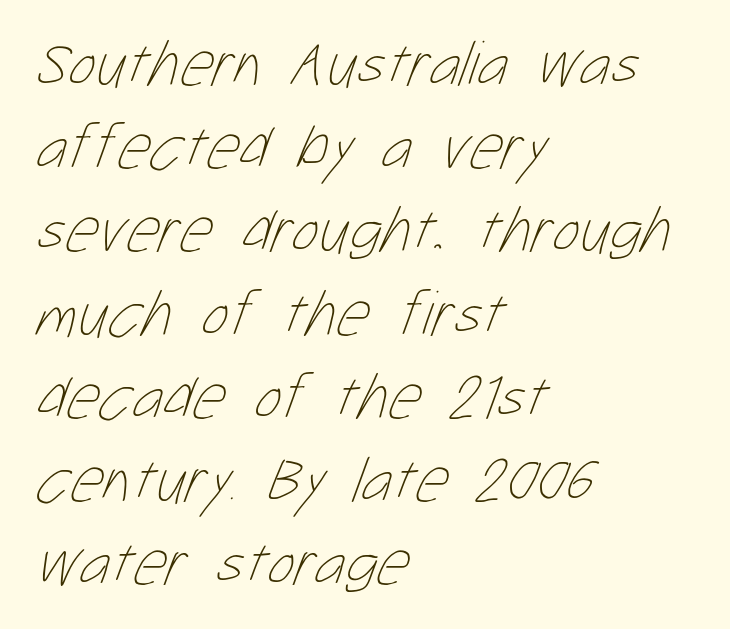
Proportional: the letters do not fall into vertical columns. Weight: regular or lighter. The lines sit at an ordinary, default distance from one another. Left-aligned paragraph, ragged on the right. Descender tails drop into unmarked territory.
